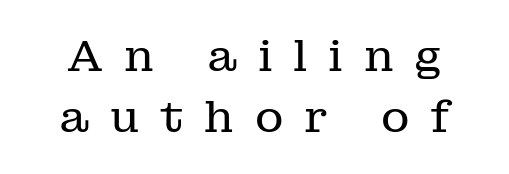
{"serif": "yes", "italic": "no", "bold": "no", "weight": "regular", "width": "normal", "stroke_contrast": "low", "x_height": "medium", "monospaced": "no", "underline": "no", "line_spacing": "normal", "line_spacing_ratio": 1.39, "letter_spacing": "wide", "letter_spacing_em": 0.47, "glyph_px": 44}
